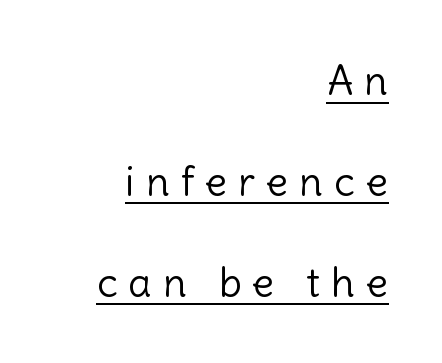
Q: Is the text bold? A: No.
Q: Is the text italic (slanted)? A: No, it is upright.
Q: Is the typeface a serif or a sans-serif typeface? A: Sans-serif.
Q: Is the text underlined? A: Yes.
Q: How is the paragraph aligned? A: Right-aligned.
Q: Is the spacing between letters normal or unusually wide? A: Unusually wide.
Q: Is the spacing between lines tight, normal or loose? A: Loose.
Q: Width (condensed, normal, or wide)? A: Normal.
Q: x-height? A: Medium.
Q: Monospaced? A: No.
